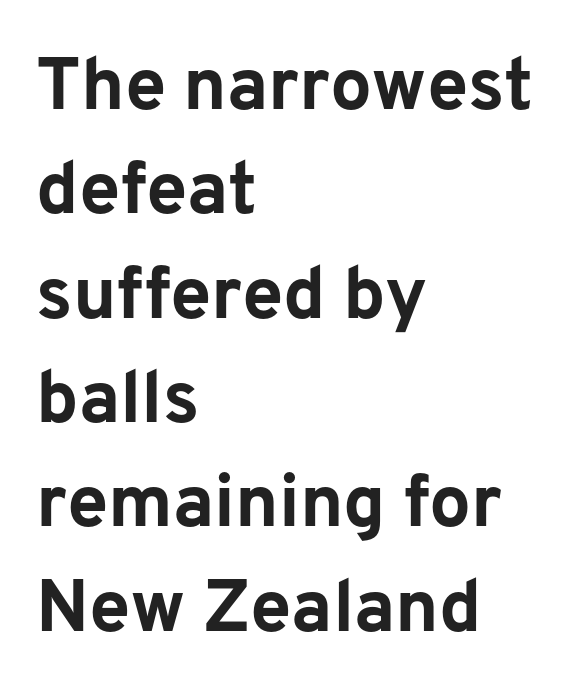
{"serif": "no", "italic": "no", "bold": "yes", "weight": "bold", "width": "normal", "stroke_contrast": "low", "x_height": "medium", "monospaced": "no", "underline": "no", "align": "left", "line_spacing": "normal", "line_spacing_ratio": 1.41, "letter_spacing": "normal", "letter_spacing_em": 0.0, "glyph_px": 74}
